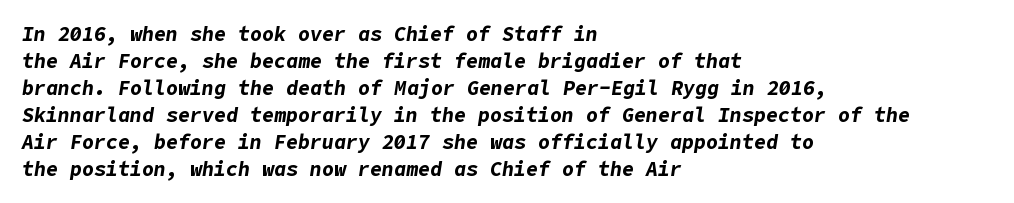
Rows of type keep a routine distance in the vertical direction. Does the weight exceed regular? Yes, all the way to bold. Clear beneath every line of the passage. Does the copy run flush right? No — it runs flush left. Caption: standard tracking, unaltered. Style check: oblique.
